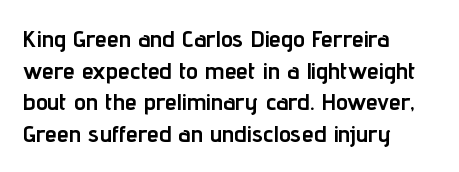
Honestly, the letter spacing is just normal — you wouldn't notice it. One glance says typical: line gaps are just what's usual. These lines stack with their left ends in a neat column. The type sits square on the baseline with zero lean. Descender tails drop into unmarked territory. How heavy is the stroke? Heavy — this is a bold.
